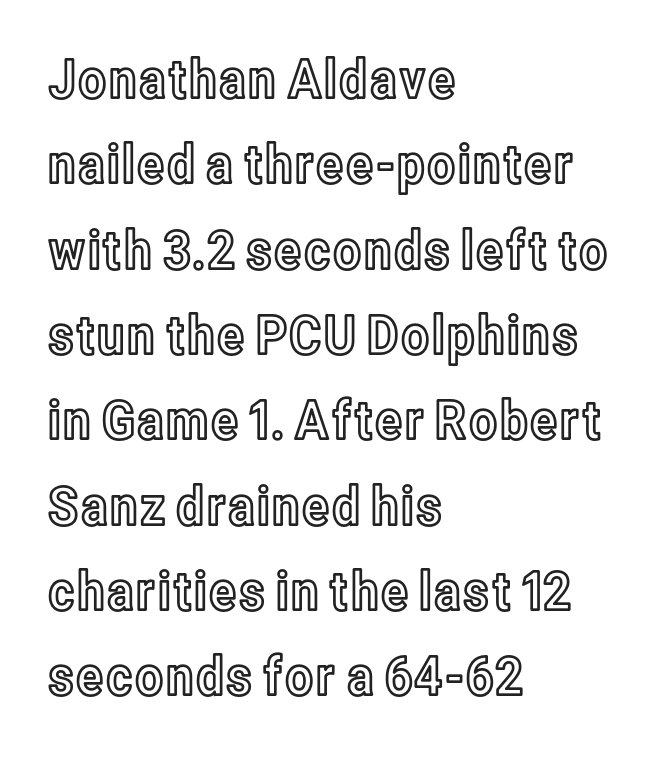
The image shows 54 px condensed type, upright; set left-aligned, normal line spacing (1.58x), normal letter spacing, not underlined; a medium x-height.
